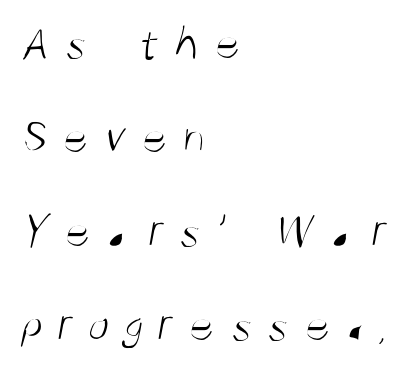
If you drew a ruler down the left edge, every line would touch it. The face used here is a sans, in the tradition of grotesques and geometrics. Compared with a typical body face, this is equally light or lighter still. Do the characters align in a grid? No, the font is proportional.
